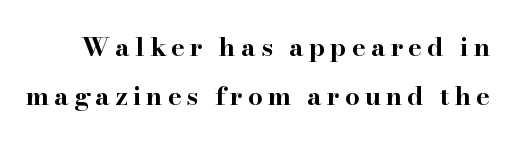
Q: Is the text bold? A: Yes.
Q: Is the text italic (slanted)? A: No, it is upright.
Q: Is the text underlined? A: No.
